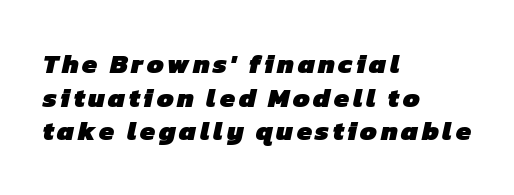
Q: Is the text bold? A: Yes.
Q: Is the text underlined? A: No.
Q: How is the paragraph aligned? A: Left-aligned.
Q: Is the spacing between lines tight, normal or loose? A: Normal.
